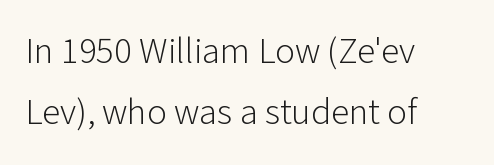
Q: Is the text bold? A: No.
Q: Is the text italic (slanted)? A: No, it is upright.
Q: Is the typeface a serif or a sans-serif typeface? A: Sans-serif.
Q: Is the text underlined? A: No.
Q: How is the paragraph aligned? A: Left-aligned.
Q: Is the spacing between letters normal or unusually wide? A: Normal.
Q: Is the spacing between lines tight, normal or loose? A: Normal.
Q: Width (condensed, normal, or wide)? A: Normal.
Q: Stroke contrast? A: Low.
Q: x-height? A: Medium.
Q: Monospaced? A: No.
